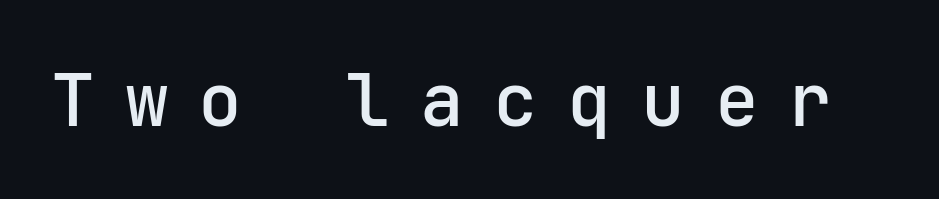
{"serif": "no", "italic": "no", "width": "normal", "stroke_contrast": "low", "x_height": "medium", "monospaced": "yes", "underline": "no", "letter_spacing": "wide", "letter_spacing_em": 0.41, "glyph_px": 73}
